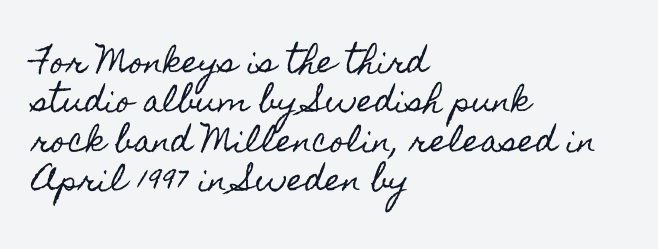
Where is the straight margin? On the left. The face used here is rendered with its standard letterfit. The specimen omits any rule beneath the text block's lines.
